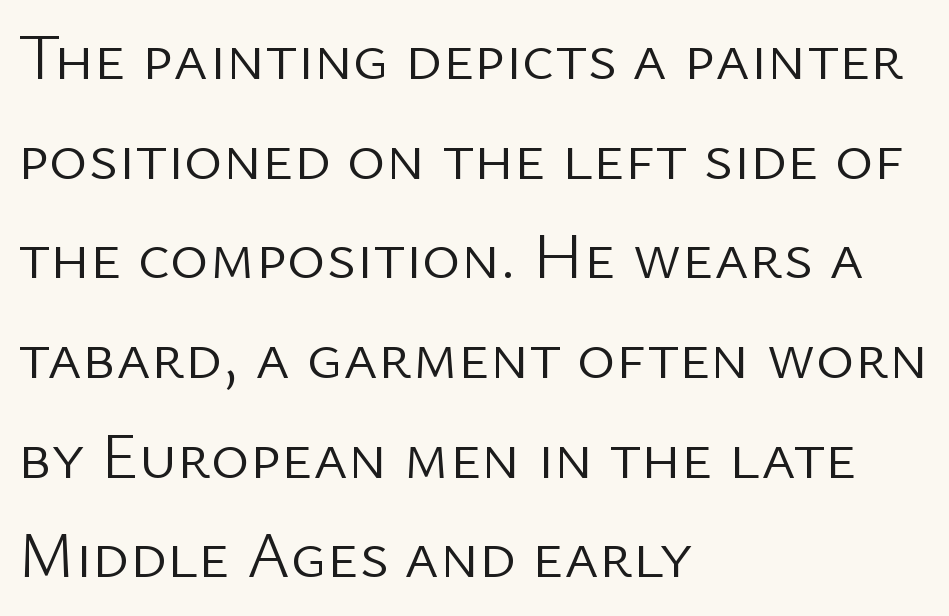
Just letters on the line, the space beneath them empty. Left-aligned paragraph, ragged on the right. The face looks like a standard text weight, possibly lighter. Here the glyphs are tracked normally, forming tight word shapes. The space between consecutive lines is moderate. Spacing verdict: proportional, widths tailored to each character.
